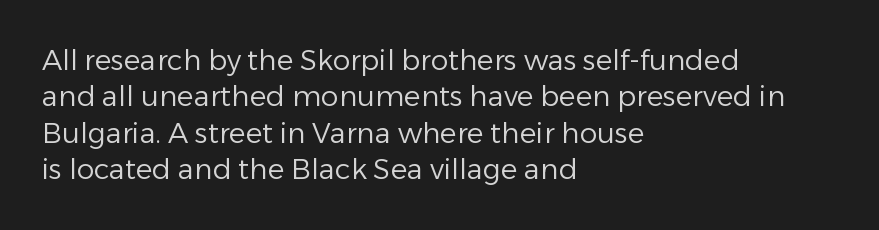
The image shows 28 px regular-weight sans-serif type, upright; set left-aligned, normal line spacing (1.3x), normal letter spacing, not underlined; low stroke contrast and a medium x-height.
